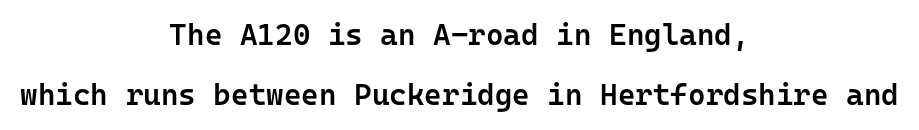
The image shows 30 px semibold sans-serif type, upright, monospaced; set centered, loose line spacing (1.99x), normal letter spacing, not underlined; low stroke contrast and a medium x-height.
